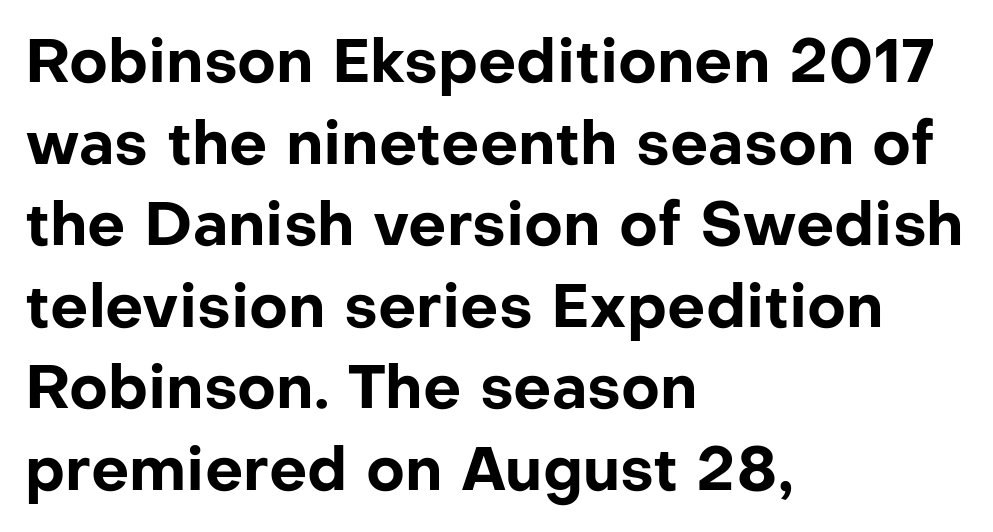
Plain, unruled lines of type. A sans-serif font was chosen for this passage. Layout note: lines flush left. Character widths vary here, with narrow letters taking less room than wide ones.
